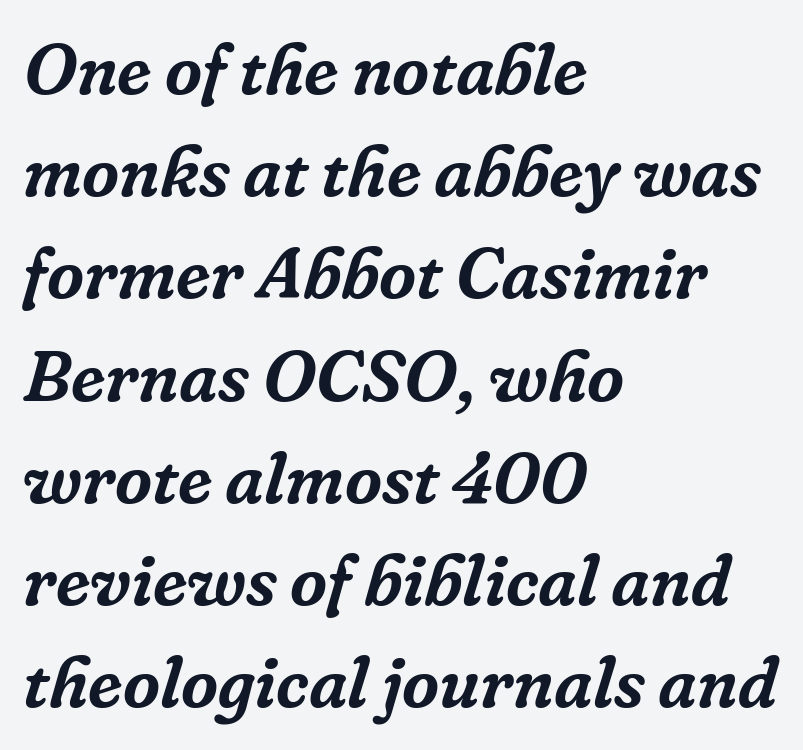
Q: Is the text italic (slanted)? A: Yes, it leans right by about 16 degrees.
Q: Is the typeface a serif or a sans-serif typeface? A: Serif.
Q: Is the text underlined? A: No.
Q: How is the paragraph aligned? A: Left-aligned.
Q: Is the spacing between letters normal or unusually wide? A: Normal.
Q: Is the spacing between lines tight, normal or loose? A: Normal.
Q: Width (condensed, normal, or wide)? A: Normal.
Q: Stroke contrast? A: Low.
Q: x-height? A: Medium.
Q: Monospaced? A: No.
